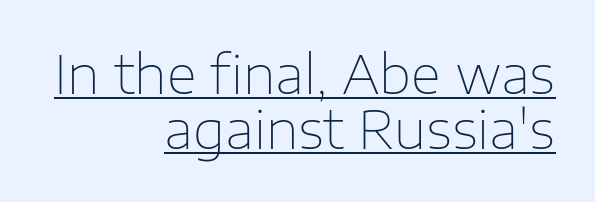
The image shows 52 px thin sans-serif type, upright; set right-aligned, tight line spacing (1.06x), normal letter spacing, underlined; low stroke contrast and a medium x-height.
